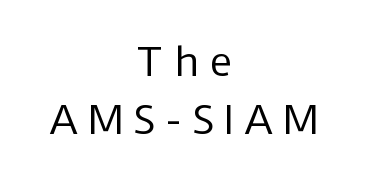
Q: Is the text bold? A: No.
Q: Is the text italic (slanted)? A: No, it is upright.
Q: Is the typeface a serif or a sans-serif typeface? A: Sans-serif.
Q: Is the text underlined? A: No.
Q: How is the paragraph aligned? A: Centered.
Q: Is the spacing between letters normal or unusually wide? A: Unusually wide.
Q: Is the spacing between lines tight, normal or loose? A: Normal.
Q: Width (condensed, normal, or wide)? A: Normal.
Q: Stroke contrast? A: Low.
Q: x-height? A: Medium.
Q: Monospaced? A: No.
